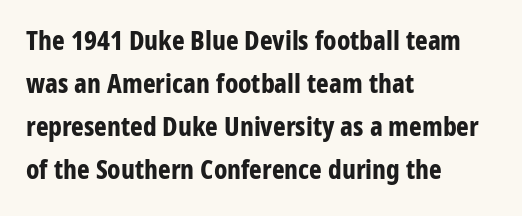
Typesetter's note: full bold, strokes at maximum text heaviness. Quick note: interline space is typical. Compared with a centered layout, this one pins lines to the left instead. Tall strokes in this sample are plumb rather than angled. The tracking reads as untouched default to a designer's eye. Has an underline been added? It has not.
